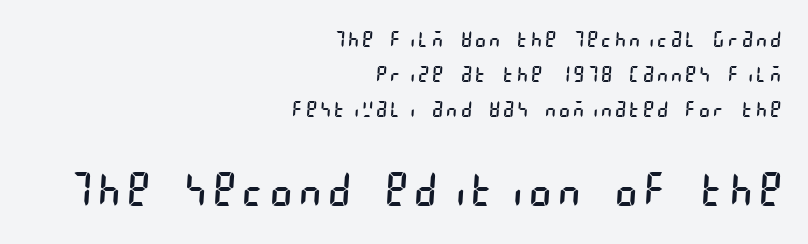
The image shows 45 px regular-weight, condensed sans-serif type; set right-aligned, normal line spacing (1.58x), not underlined; the second (bottom) block is 2.05x larger; low stroke contrast and a large x-height.
